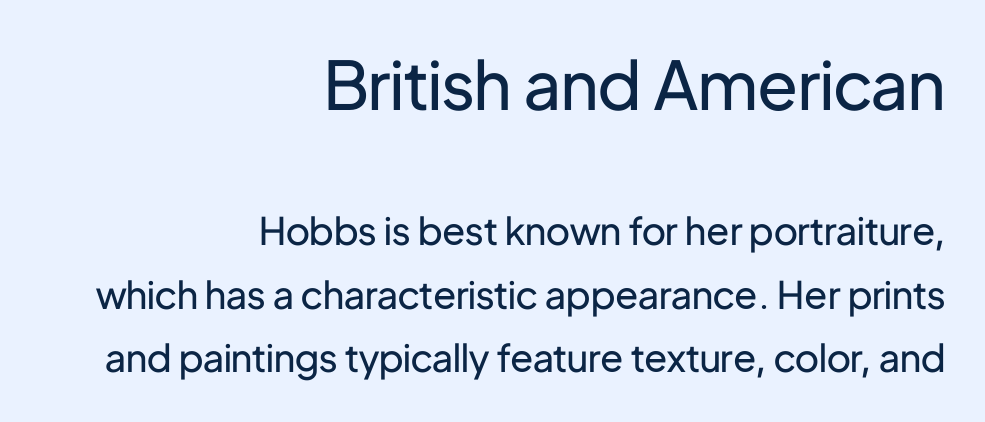
Q: Is the text bold? A: No.
Q: Is the text italic (slanted)? A: No, it is upright.
Q: Is the typeface a serif or a sans-serif typeface? A: Sans-serif.
Q: Is the text underlined? A: No.
Q: How is the paragraph aligned? A: Right-aligned.
Q: Is the spacing between letters normal or unusually wide? A: Normal.
Q: Is the spacing between lines tight, normal or loose? A: Normal.
Q: Which block of text is set in a larger size, the first (top) or the second (bottom)? A: The first (top) one.
Q: Width (condensed, normal, or wide)? A: Normal.
Q: Stroke contrast? A: Low.
Q: x-height? A: Medium.
Q: Monospaced? A: No.
